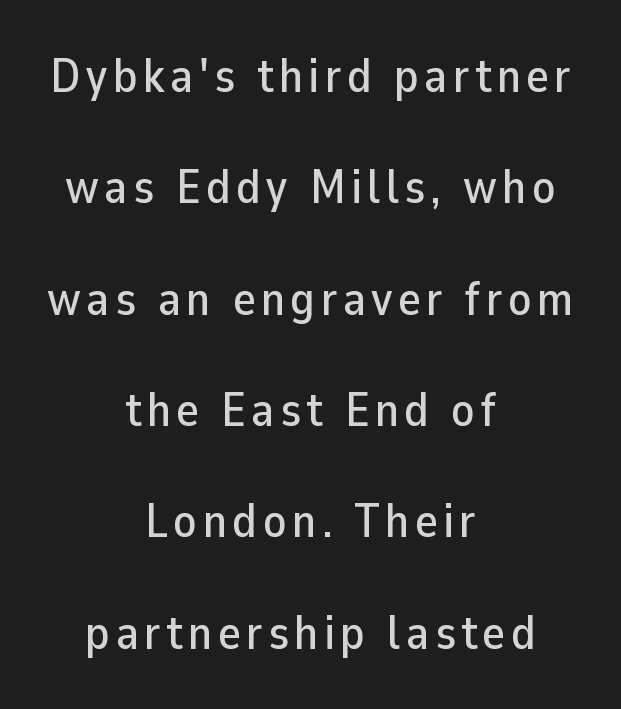
Q: Is the text italic (slanted)? A: No, it is upright.
Q: Is the typeface a serif or a sans-serif typeface? A: Sans-serif.
Q: Is the text underlined? A: No.
Q: How is the paragraph aligned? A: Centered.
Q: Is the spacing between lines tight, normal or loose? A: Loose.
Q: Width (condensed, normal, or wide)? A: Normal.
Q: Stroke contrast? A: Low.
Q: x-height? A: Medium.
Q: Monospaced? A: No.
